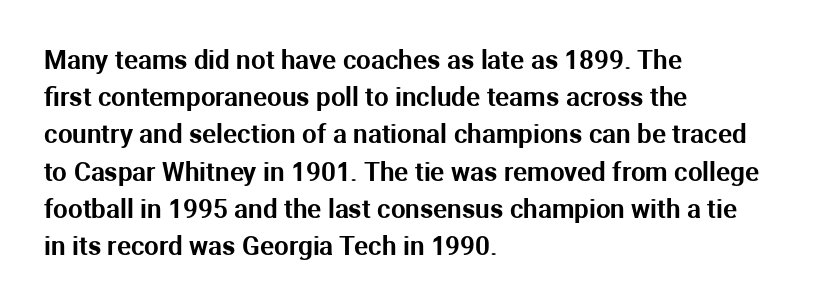
Q: Is the text italic (slanted)? A: No, it is upright.
Q: Is the text underlined? A: No.
Q: How is the paragraph aligned? A: Left-aligned.
Q: Is the spacing between letters normal or unusually wide? A: Normal.
Q: Is the spacing between lines tight, normal or loose? A: Normal.
